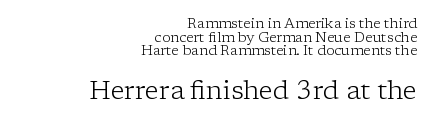
Q: Is the text bold? A: No.
Q: Is the text italic (slanted)? A: No, it is upright.
Q: Is the text underlined? A: No.
Q: How is the paragraph aligned? A: Right-aligned.
Q: Is the spacing between letters normal or unusually wide? A: Normal.
Q: Is the spacing between lines tight, normal or loose? A: Tight.
Q: Which block of text is set in a larger size, the first (top) or the second (bottom)? A: The second (bottom) one.
